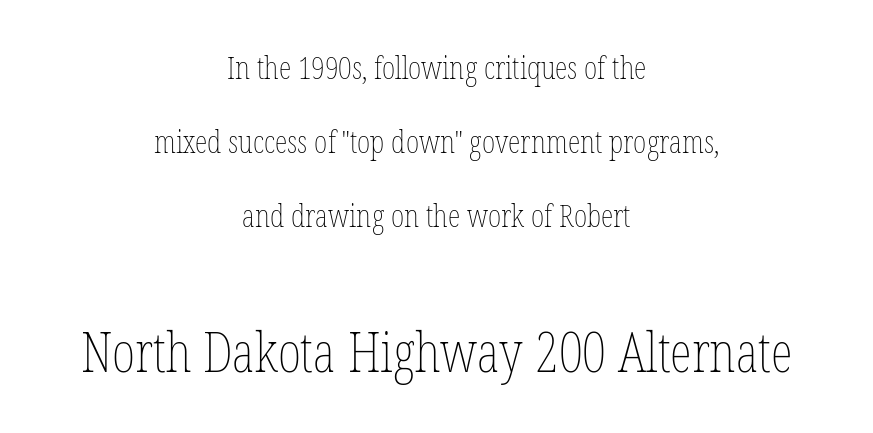
{"italic": "no", "bold": "no", "weight": "thin", "width": "condensed", "stroke_contrast": "low", "x_height": "medium", "monospaced": "no", "underline": "no", "align": "center", "line_spacing": "loose", "line_spacing_ratio": 2.32, "letter_spacing": "normal", "letter_spacing_em": 0.0, "larger_block": "second", "size_ratio": 1.75, "glyph_px": 56}
